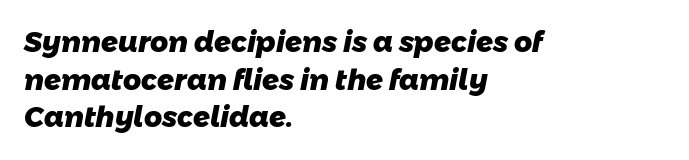
The rendering anchors every line to the left-hand side. The letters advance in unequal steps, a hallmark of proportional type. Caption: standard tracking, unaltered. Its strokes are broad and dark, the hallmark of bold type. Observe the absence of serifs on each vertical stroke in this sample.
